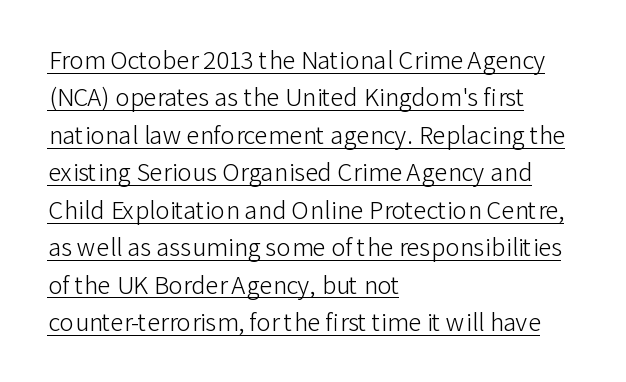
Q: Is the text bold? A: No.
Q: Is the text italic (slanted)? A: No, it is upright.
Q: Is the text underlined? A: Yes.
Q: How is the paragraph aligned? A: Left-aligned.
Q: Is the spacing between letters normal or unusually wide? A: Normal.
Q: Is the spacing between lines tight, normal or loose? A: Normal.
